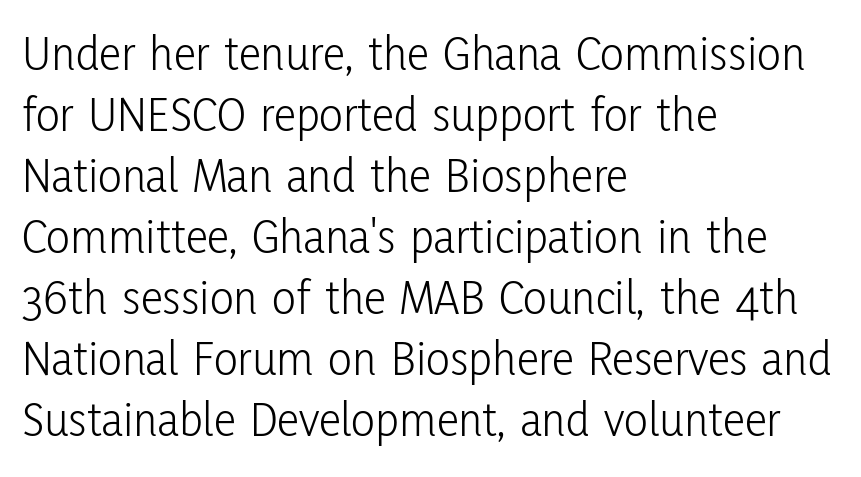
The image shows 50 px light, condensed sans-serif type, upright; set left-aligned, line spacing 1.22x, normal letter spacing, not underlined; low stroke contrast and a medium x-height.
